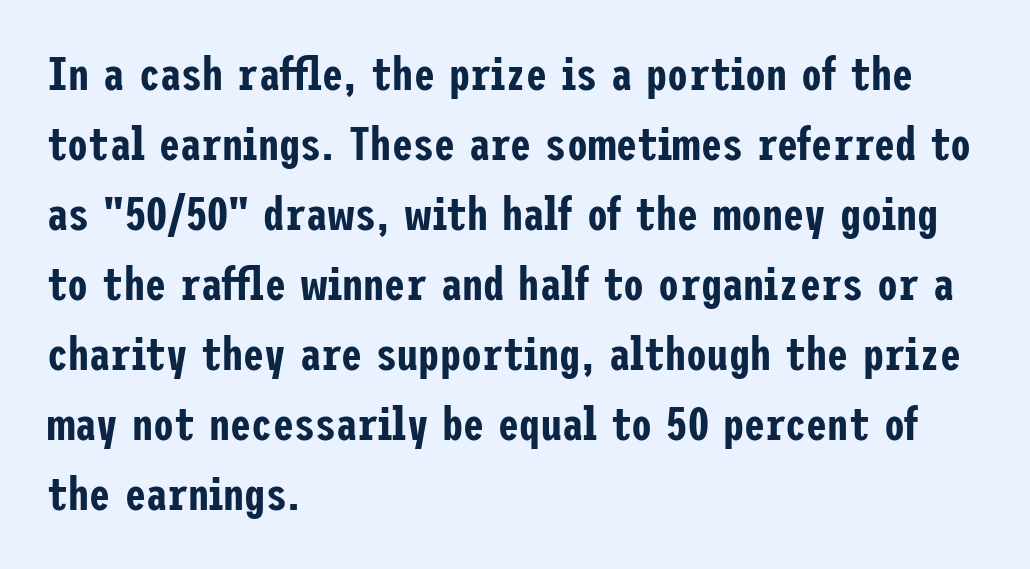
The image shows 47 px condensed sans-serif type, upright; set left-aligned, normal line spacing (1.49x), normal letter spacing, not underlined; low stroke contrast and a medium x-height.
